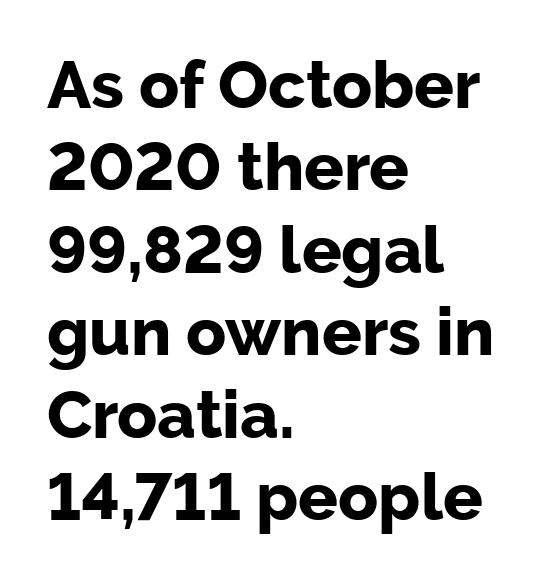
The image shows 66 px bold sans-serif type, upright; set left-aligned, normal line spacing (1.25x), normal letter spacing, not underlined; low stroke contrast and a medium x-height.
